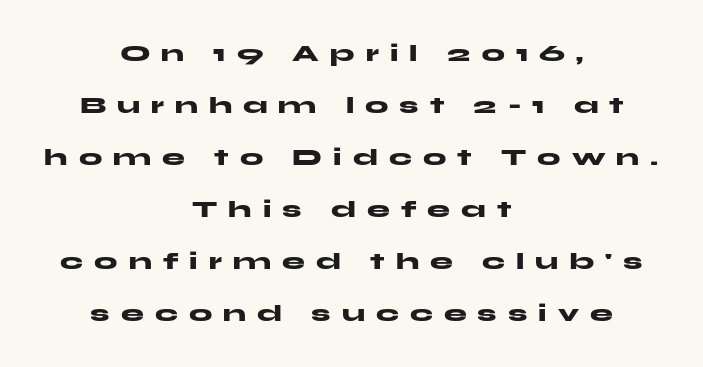
Q: Is the text bold? A: Yes.
Q: Is the text italic (slanted)? A: No, it is upright.
Q: Is the text underlined? A: No.
Q: How is the paragraph aligned? A: Centered.
Q: Is the spacing between letters normal or unusually wide? A: Unusually wide.
Q: Is the spacing between lines tight, normal or loose? A: Loose.
